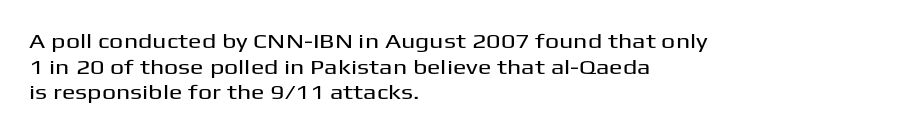
The image shows 20 px text type, upright; set left-aligned, normal line spacing (1.28x), normal letter spacing, not underlined.
